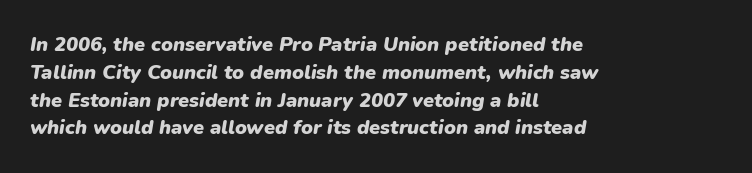
Q: Is the text bold? A: Yes.
Q: Is the text italic (slanted)? A: Yes, it leans right by about 9 degrees.
Q: Is the text underlined? A: No.
Q: How is the paragraph aligned? A: Left-aligned.
Q: Is the spacing between letters normal or unusually wide? A: Normal.
Q: Is the spacing between lines tight, normal or loose? A: Normal.
